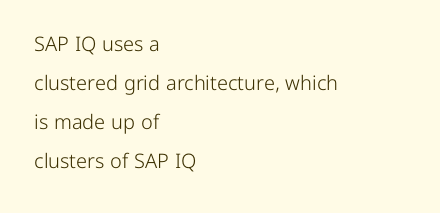
{"italic": "no", "bold": "no", "underline": "no", "align": "left", "line_spacing": "loose", "line_spacing_ratio": 1.95, "letter_spacing": "normal", "letter_spacing_em": 0.0, "glyph_px": 20}
